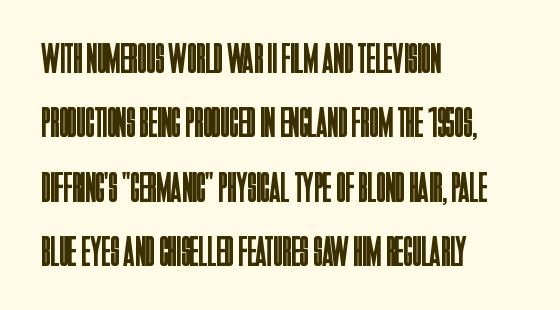
Q: Is the text bold? A: No.
Q: Is the text italic (slanted)? A: No, it is upright.
Q: Is the typeface a serif or a sans-serif typeface? A: Sans-serif.
Q: Is the text underlined? A: No.
Q: How is the paragraph aligned? A: Left-aligned.
Q: Is the spacing between letters normal or unusually wide? A: Normal.
Q: Is the spacing between lines tight, normal or loose? A: Normal.
Q: Width (condensed, normal, or wide)? A: Condensed.
Q: Stroke contrast? A: Low.
Q: x-height? A: Large.
Q: Monospaced? A: No.
